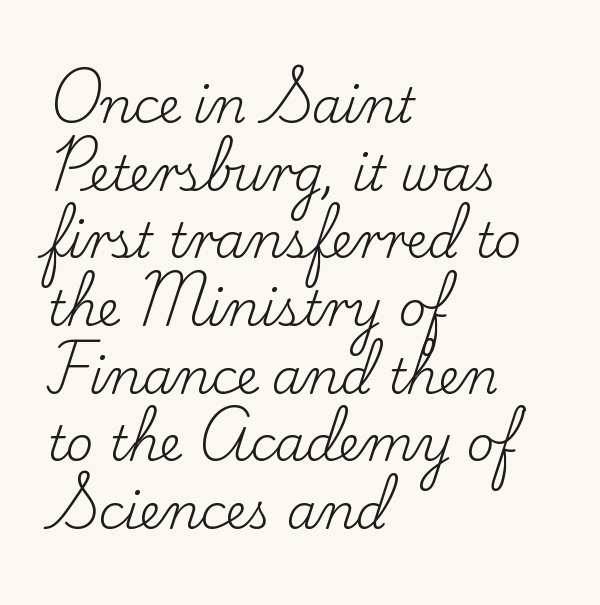
The image shows 48 px regular-weight serif type; set left-aligned, normal line spacing (1.41x), normal letter spacing, not underlined; low stroke contrast and a small x-height.
